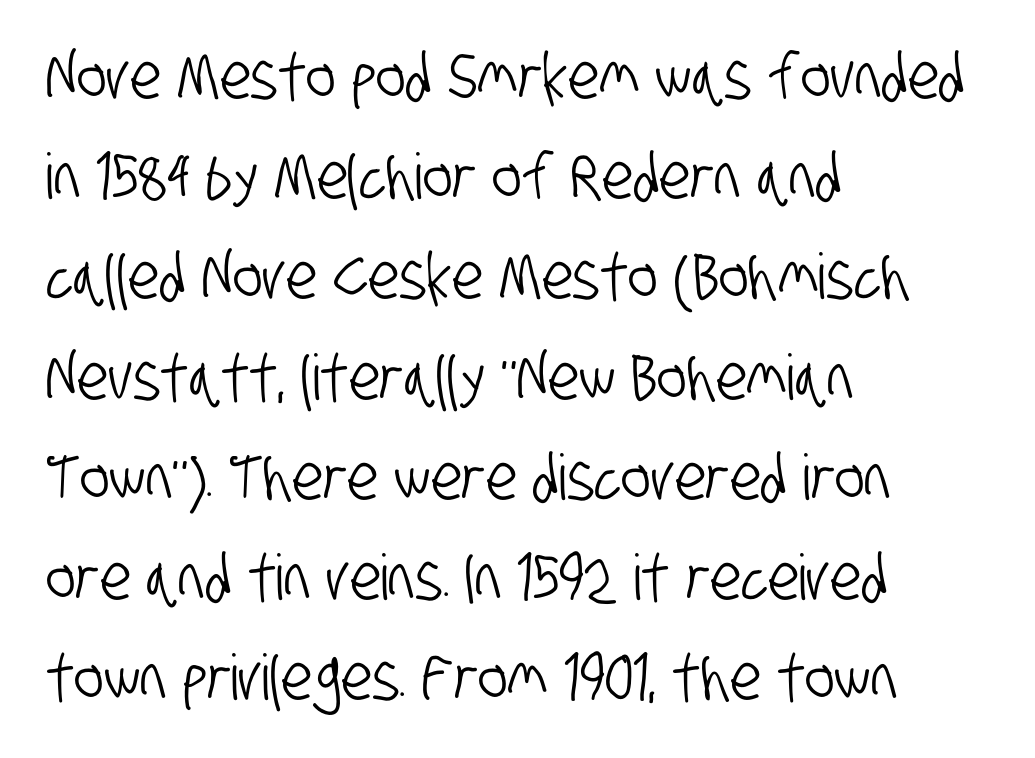
{"serif": "no", "width": "condensed", "stroke_contrast": "low", "x_height": "large", "monospaced": "no", "underline": "no", "align": "left", "line_spacing": "normal", "line_spacing_ratio": 1.59, "letter_spacing": "normal", "letter_spacing_em": 0.0, "glyph_px": 63}
